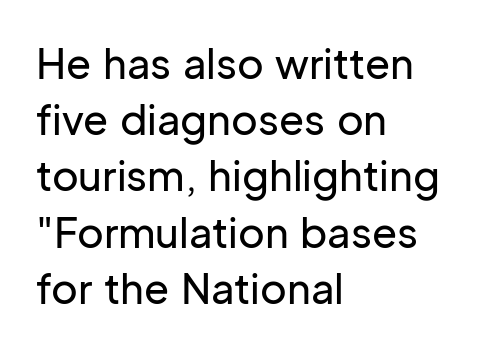
The image shows 41 px sans-serif type, upright; set left-aligned, normal line spacing (1.37x), normal letter spacing, not underlined; low stroke contrast and a medium x-height.
